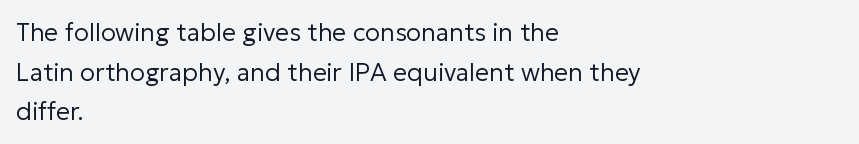
{"italic": "no", "bold": "no", "underline": "no", "align": "left", "line_spacing": "normal", "line_spacing_ratio": 1.59, "letter_spacing": "normal", "letter_spacing_em": 0.0, "glyph_px": 25}
